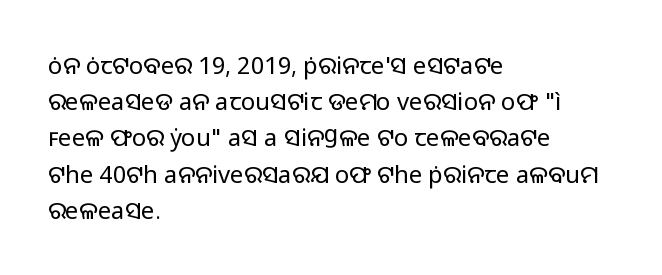
Default kerning and tracking; the words read as compact shapes. Tall strokes in this sample are plumb rather than angled. This rendering uses left alignment, leaving the right contour irregular. Students, observe: this is what conventionally led text looks like. Each stroke keeps to a modest, everyday thickness or less. Honestly, there is no underline to notice here at all.
